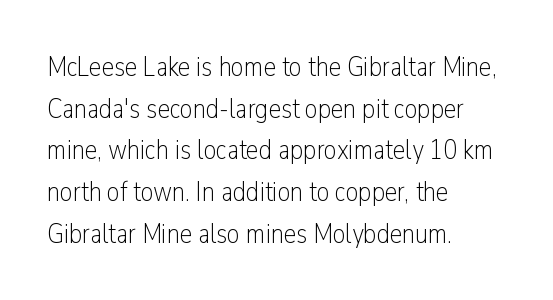
No extra tracking has been applied to these lines. Do the characters align in a grid? No, the font is proportional. The space beneath each line is pristine and unruled. Serif or sans? Sans — the stroke terminals are bare. Line spacing here is normal. Upright lettering throughout.
